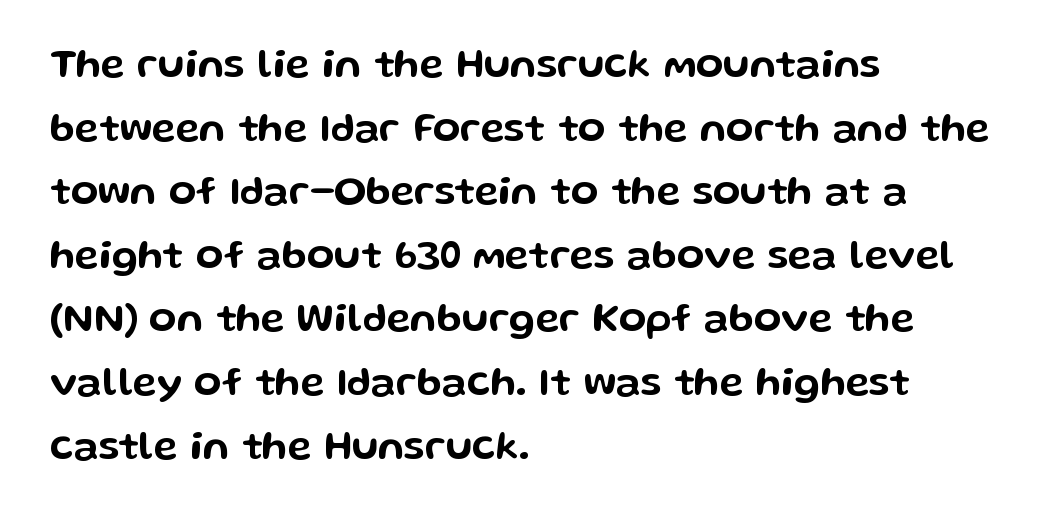
The image shows 40 px wide sans-serif type, upright; set left-aligned, normal line spacing (1.59x), normal letter spacing, not underlined; low stroke contrast and a medium x-height.
